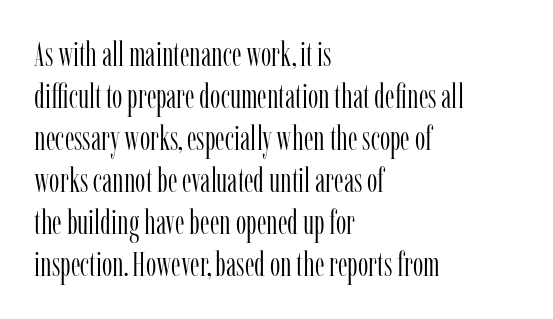
The image shows 33 px light, condensed serif type, upright; set left-aligned, normal line spacing (1.27x), normal letter spacing, not underlined; low stroke contrast and a medium x-height.
